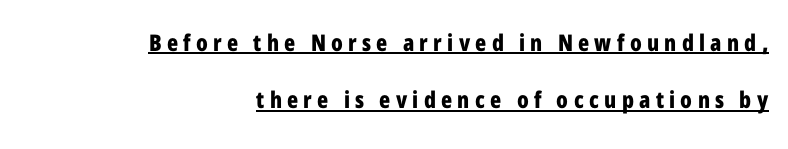
Q: Is the text bold? A: Yes.
Q: Is the text italic (slanted)? A: No, it is upright.
Q: Is the text underlined? A: Yes.
Q: How is the paragraph aligned? A: Right-aligned.
Q: Is the spacing between letters normal or unusually wide? A: Unusually wide.
Q: Is the spacing between lines tight, normal or loose? A: Loose.
